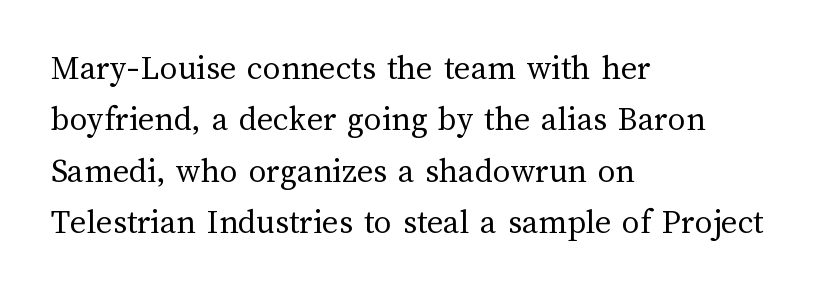
Q: Is the text bold? A: No.
Q: Is the text italic (slanted)? A: No, it is upright.
Q: Is the text underlined? A: No.
Q: How is the paragraph aligned? A: Left-aligned.
Q: Is the spacing between letters normal or unusually wide? A: Normal.
Q: Is the spacing between lines tight, normal or loose? A: Normal.
Q: Width (condensed, normal, or wide)? A: Normal.
Q: Stroke contrast? A: Medium.
Q: x-height? A: Medium.
Q: Monospaced? A: No.
